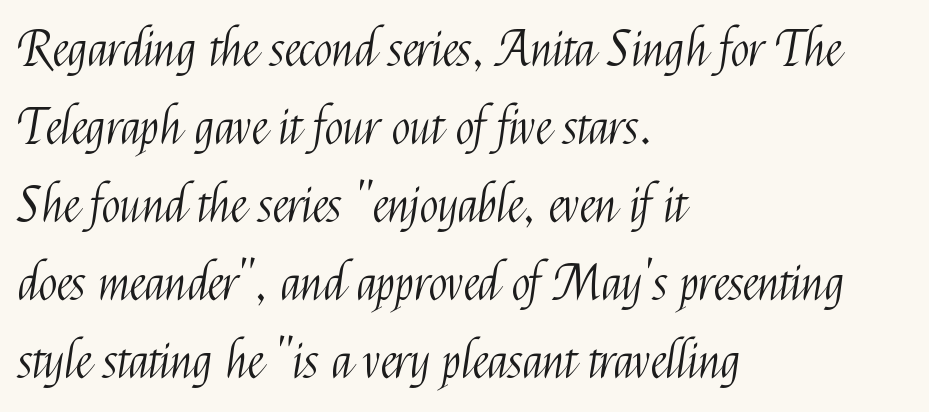
{"serif": "no", "bold": "no", "weight": "light", "width": "condensed", "stroke_contrast": "medium", "x_height": "medium", "monospaced": "no", "underline": "no", "align": "left", "line_spacing": "normal", "line_spacing_ratio": 1.59, "letter_spacing": "normal", "letter_spacing_em": 0.0, "glyph_px": 49}
